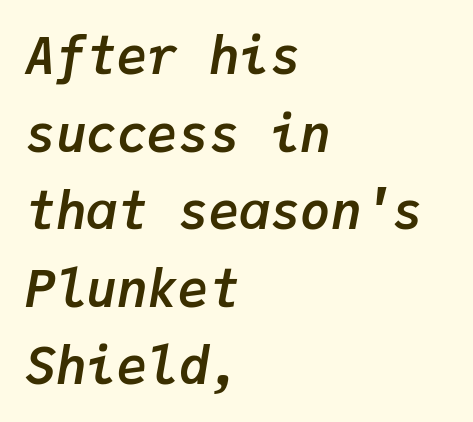
{"italic": "yes", "lean": "right", "slant_degrees": 9, "bold": "yes", "weight": "semibold", "width": "normal", "stroke_contrast": "low", "x_height": "medium", "monospaced": "yes", "underline": "no", "align": "left", "line_spacing": "normal", "line_spacing_ratio": 1.52, "letter_spacing": "normal", "letter_spacing_em": 0.0, "glyph_px": 51}
